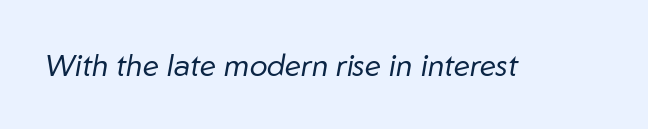
This rendering leaves character spacing at its baseline value. Is the type slanted? Yes — the strokes lean at a clear angle. The strokes are not fattened; the text isn't bold. The letters advance in unequal steps, a hallmark of proportional type. No word sits above an underline.
